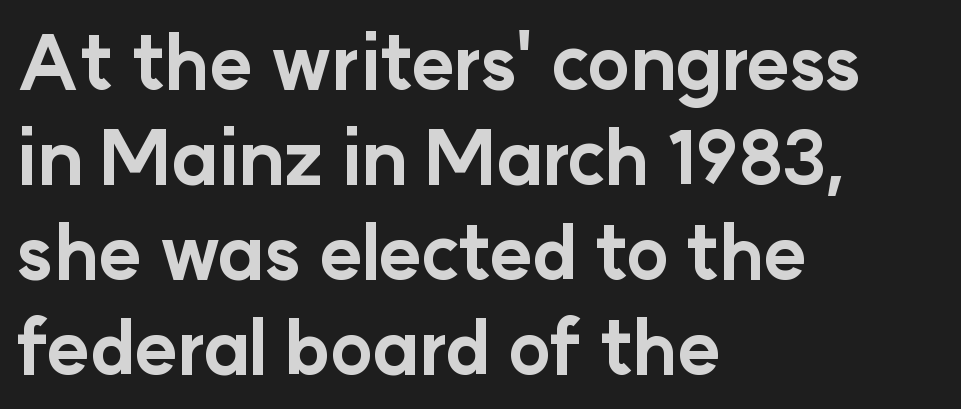
The image shows 73 px bold sans-serif type, upright; set left-aligned, normal line spacing (1.3x), normal letter spacing, not underlined; low stroke contrast and a medium x-height.
